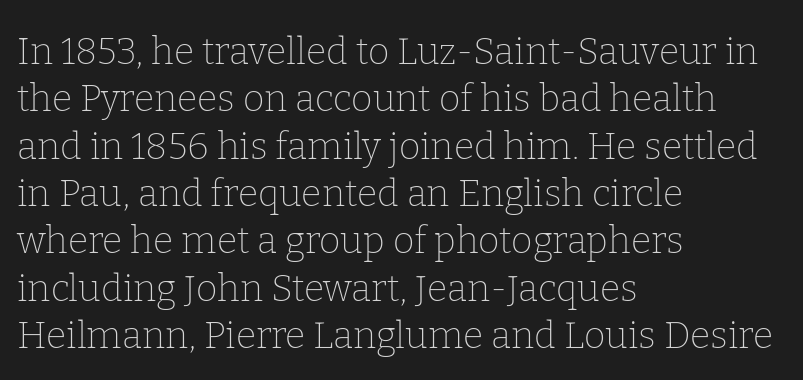
Q: Is the text bold? A: No.
Q: Is the text italic (slanted)? A: No, it is upright.
Q: Is the typeface a serif or a sans-serif typeface? A: Serif.
Q: Is the text underlined? A: No.
Q: How is the paragraph aligned? A: Left-aligned.
Q: Is the spacing between letters normal or unusually wide? A: Normal.
Q: Is the spacing between lines tight, normal or loose? A: Normal.
Q: Width (condensed, normal, or wide)? A: Normal.
Q: Stroke contrast? A: Low.
Q: x-height? A: Medium.
Q: Monospaced? A: No.
